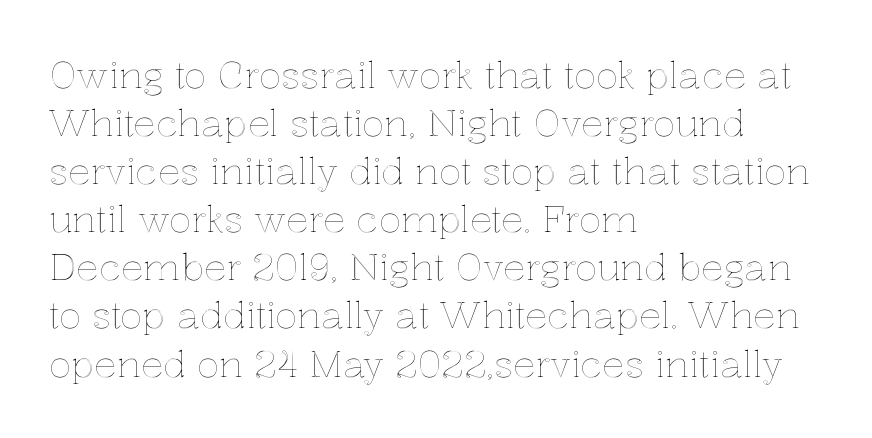
{"italic": "no", "width": "normal", "x_height": "medium", "monospaced": "no", "underline": "no", "align": "left", "line_spacing": "normal", "line_spacing_ratio": 1.3, "letter_spacing": "normal", "letter_spacing_em": 0.0, "glyph_px": 37}
